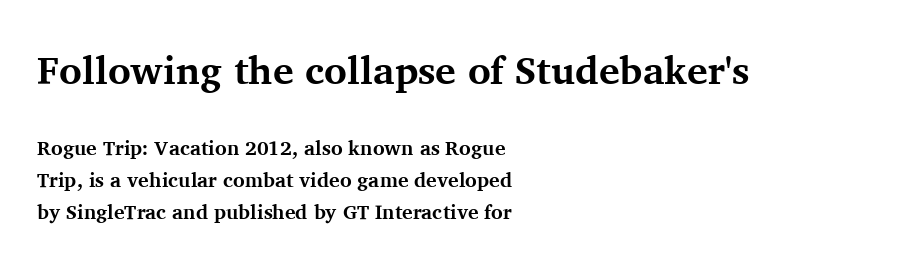
The image shows 39 px bold serif type, upright; set left-aligned, normal line spacing (1.6x), normal letter spacing, not underlined; the first (top) block is 1.95x larger; medium stroke contrast and a medium x-height.
